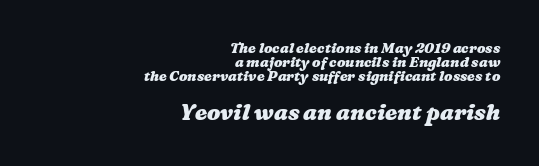
Q: Is the text bold? A: Yes.
Q: Is the text underlined? A: No.
Q: How is the paragraph aligned? A: Right-aligned.
Q: Is the spacing between letters normal or unusually wide? A: Normal.
Q: Is the spacing between lines tight, normal or loose? A: Tight.
Q: Which block of text is set in a larger size, the first (top) or the second (bottom)? A: The second (bottom) one.
